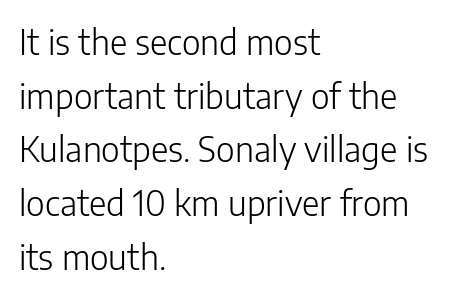
{"serif": "no", "italic": "no", "bold": "no", "weight": "light", "width": "normal", "stroke_contrast": "low", "x_height": "medium", "monospaced": "no", "underline": "no", "align": "left", "line_spacing": "normal", "line_spacing_ratio": 1.58, "letter_spacing": "normal", "letter_spacing_em": 0.0, "glyph_px": 34}
